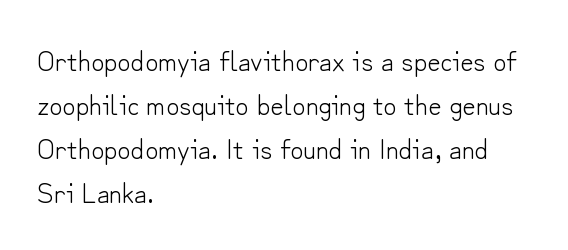
Is there any slant? The stems are plumb. The letterforms sit at book weight or below. The vertical gap from one line to the next is medium. Serif or sans? Sans — the stroke terminals are bare.
